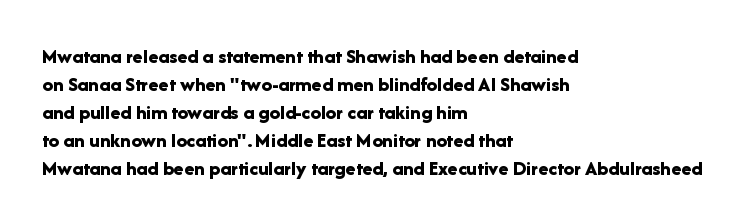
Style check: upright. Reading down the block, your eye returns to a fixed left position each line. This rendering leaves character spacing at its baseline value. Check under the words: just untouched page.
